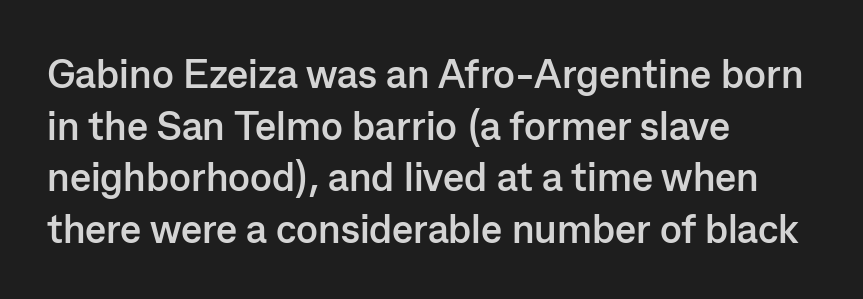
{"serif": "no", "italic": "no", "bold": "yes", "weight": "semibold", "width": "normal", "stroke_contrast": "low", "x_height": "medium", "monospaced": "no", "underline": "no", "align": "left", "line_spacing": "normal", "line_spacing_ratio": 1.29, "letter_spacing": "normal", "letter_spacing_em": 0.0, "glyph_px": 40}
